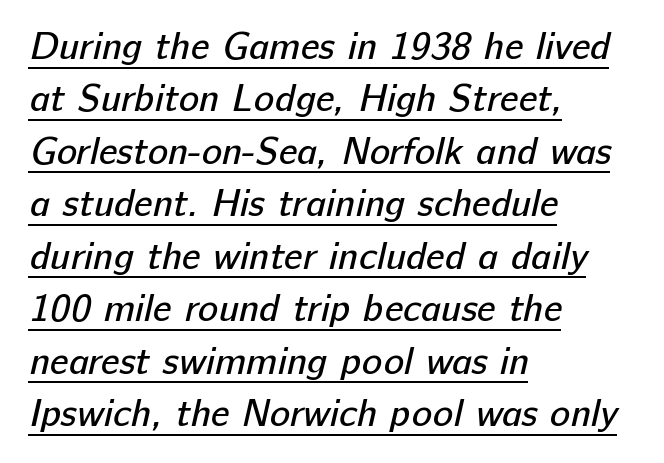
Do the characters align in a grid? No, the font is proportional. The space between consecutive lines is moderate. Tracking here is standard; glyphs follow each other at the usual distance. Each line starts at the same left margin while the right side varies. Regarding serifs, this sample does without them.
